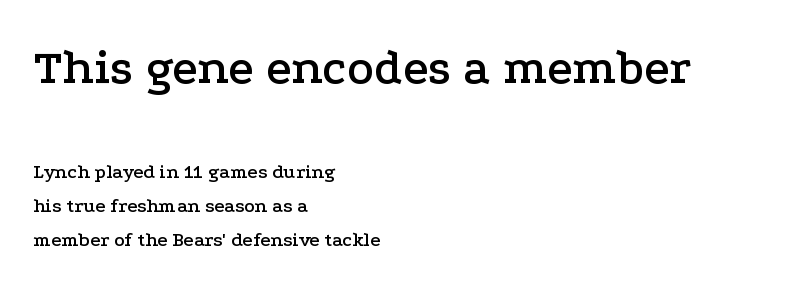
Evenly set lines give the paragraph a standard silhouette. The face used here appears at its bigger size in the upper chunk. Notice how the passage keeps a crisp vertical edge on the left only. The face used here is proportionally spaced, like ordinary book or web type.
